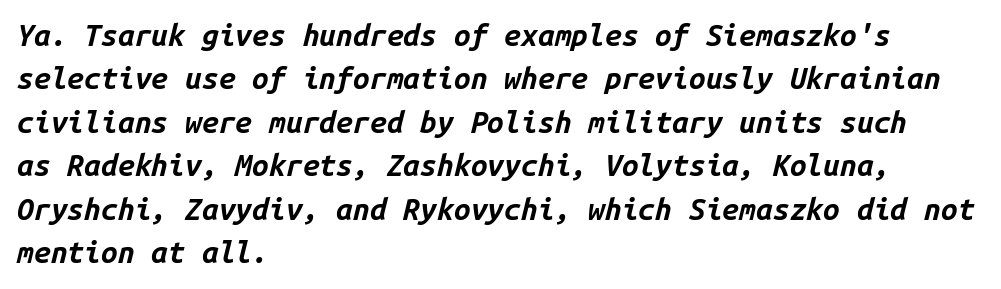
{"italic": "yes", "lean": "right", "slant_degrees": 14, "bold": "yes", "weight": "bold", "width": "normal", "stroke_contrast": "low", "x_height": "medium", "monospaced": "yes", "underline": "no", "align": "left", "line_spacing": "normal", "line_spacing_ratio": 1.45, "letter_spacing": "normal", "letter_spacing_em": 0.0, "glyph_px": 30}
